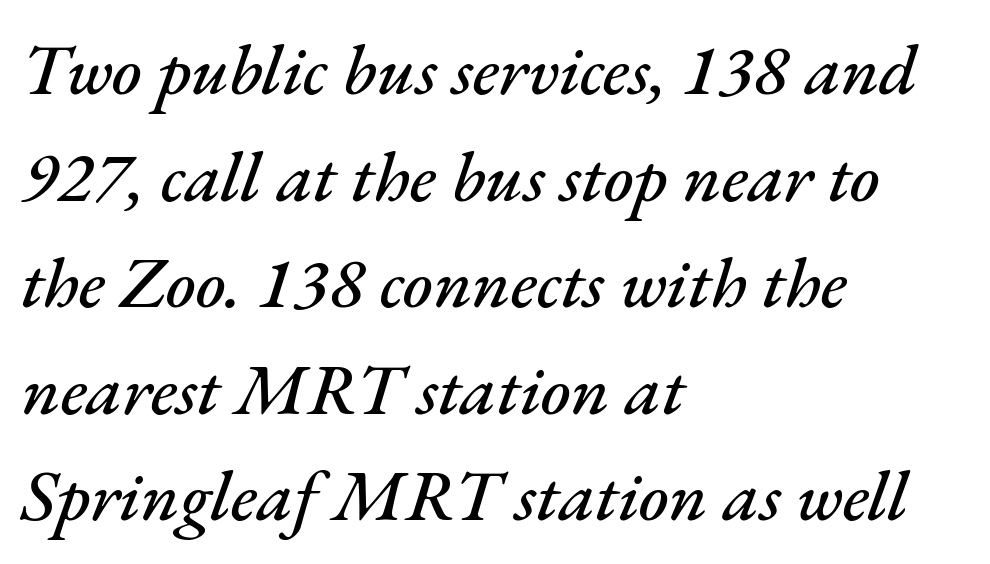
Honestly, there is no underline to notice here at all. You can tell it's italic because the verticals aren't actually vertical. Compared with a centered layout, this one pins lines to the left instead. Here the designer chose a conventional face with non-uniform glyph widths.
